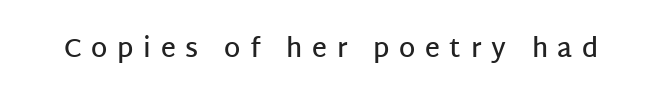
{"italic": "no", "bold": "semi", "underline": "no", "letter_spacing": "wide", "letter_spacing_em": 0.37, "glyph_px": 26}
